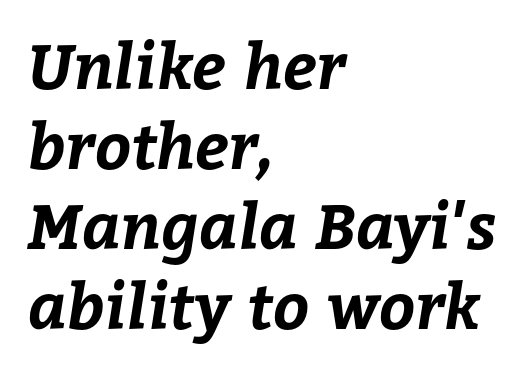
{"bold": "yes", "weight": "bold", "width": "normal", "stroke_contrast": "low", "x_height": "medium", "monospaced": "no", "underline": "no", "align": "left", "line_spacing": "normal", "line_spacing_ratio": 1.27, "letter_spacing": "normal", "letter_spacing_em": 0.0, "glyph_px": 63}
